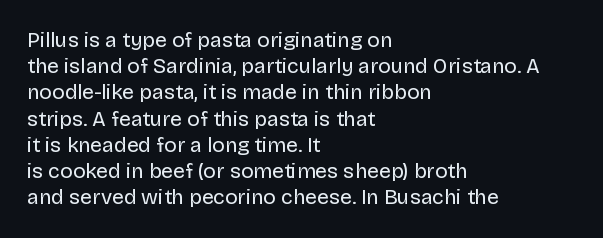
{"italic": "no", "bold": "no", "underline": "no", "align": "left", "line_spacing": "normal", "line_spacing_ratio": 1.25, "letter_spacing": "normal", "letter_spacing_em": 0.0, "glyph_px": 21}
